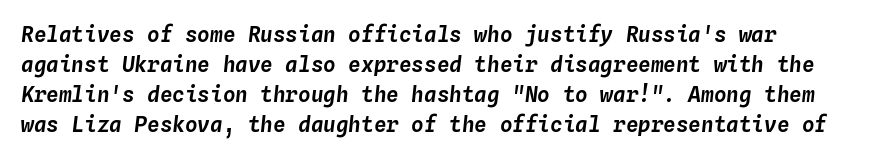
The image shows 21 px text type, italic (leaning right); set normal line spacing (1.43x), normal letter spacing, not underlined.
